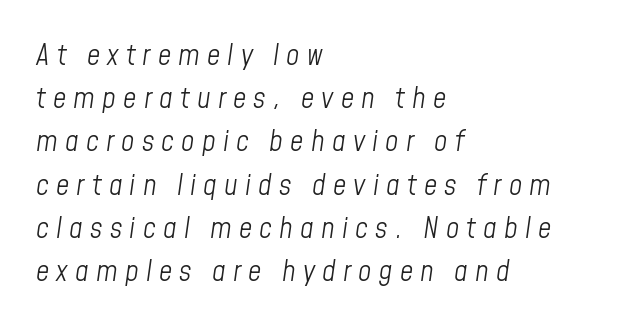
Q: Is the text bold? A: No.
Q: Is the text italic (slanted)? A: Yes, it leans right by about 8 degrees.
Q: Is the text underlined? A: No.
Q: How is the paragraph aligned? A: Left-aligned.
Q: Is the spacing between letters normal or unusually wide? A: Unusually wide.
Q: Is the spacing between lines tight, normal or loose? A: Normal.
Q: Width (condensed, normal, or wide)? A: Condensed.
Q: Stroke contrast? A: Low.
Q: x-height? A: Medium.
Q: Monospaced? A: No.
